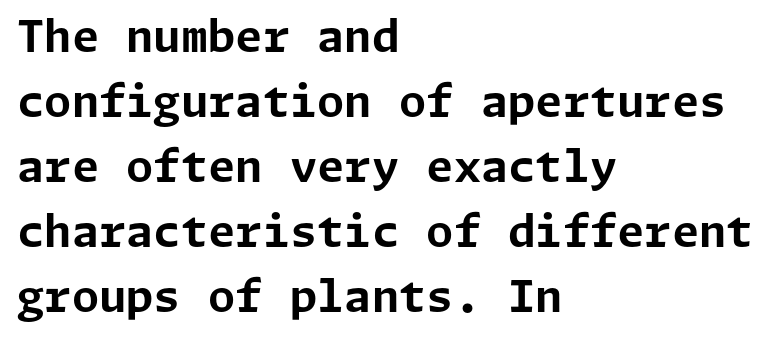
Note: no serifs on the glyphs. Style check: upright. The paragraph shown leans on its left margin. Each new line begins a customary step beneath the previous one.
